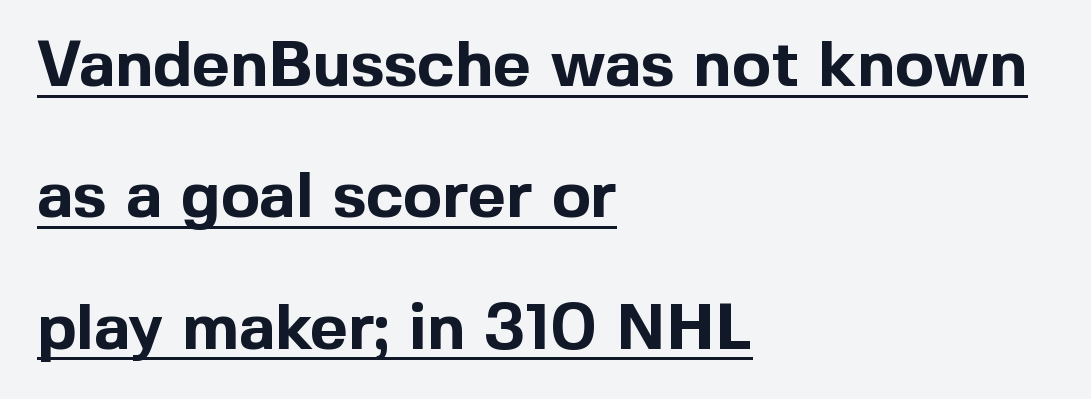
Q: Is the text bold? A: Yes.
Q: Is the text italic (slanted)? A: No, it is upright.
Q: Is the typeface a serif or a sans-serif typeface? A: Sans-serif.
Q: Is the text underlined? A: Yes.
Q: How is the paragraph aligned? A: Left-aligned.
Q: Is the spacing between letters normal or unusually wide? A: Normal.
Q: Is the spacing between lines tight, normal or loose? A: Loose.
Q: Width (condensed, normal, or wide)? A: Normal.
Q: x-height? A: Medium.
Q: Monospaced? A: No.
